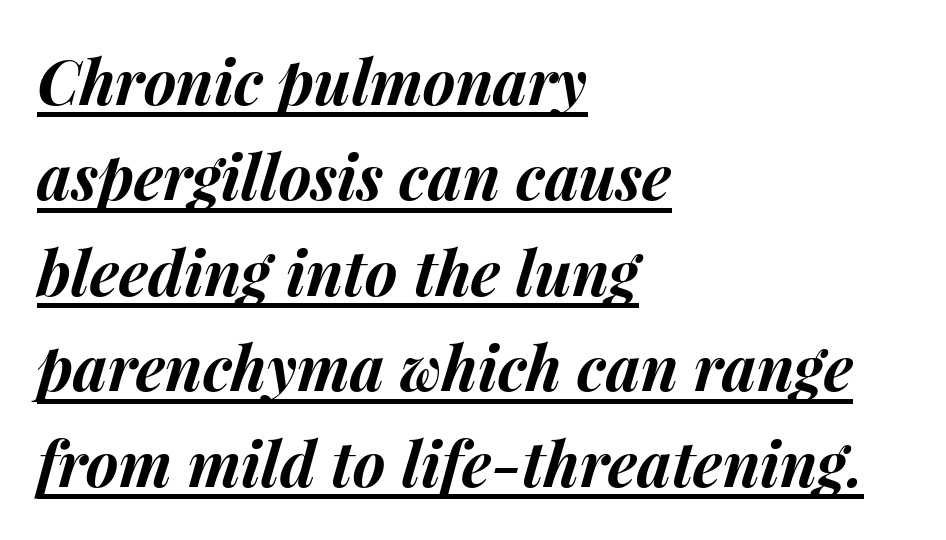
Students, observe the line beneath the letters — that is underlining. Notice how the passage keeps a crisp vertical edge on the left only. Nobody touched the tracking dial on this one. Summary of vertical rhythm: regular, with standard interline spacing. The face used here is proportionally spaced, like ordinary book or web type.
